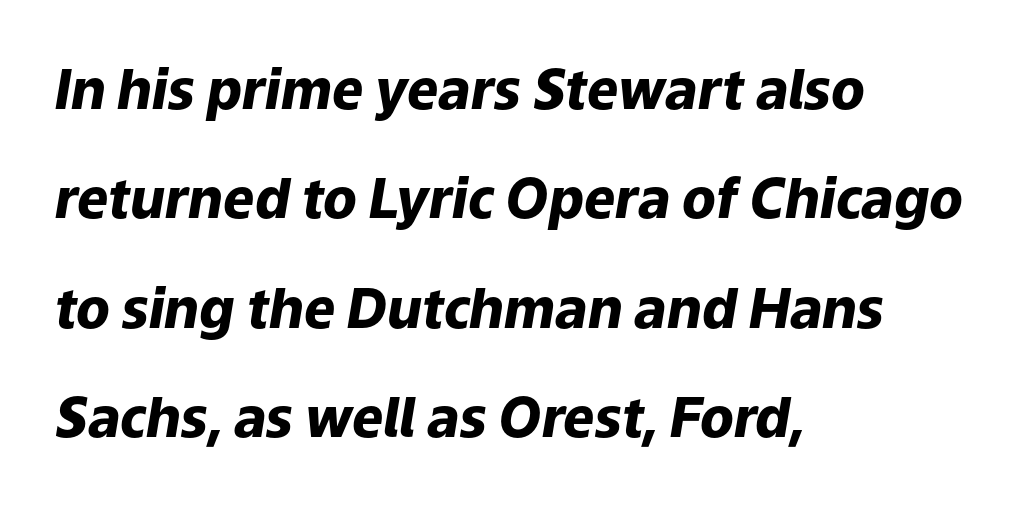
{"italic": "yes", "lean": "right", "slant_degrees": 9, "bold": "yes", "weight": "heavy", "width": "normal", "stroke_contrast": "low", "x_height": "medium", "monospaced": "no", "underline": "no", "align": "left", "line_spacing": "loose", "line_spacing_ratio": 1.99, "letter_spacing": "normal", "letter_spacing_em": 0.0, "glyph_px": 55}
